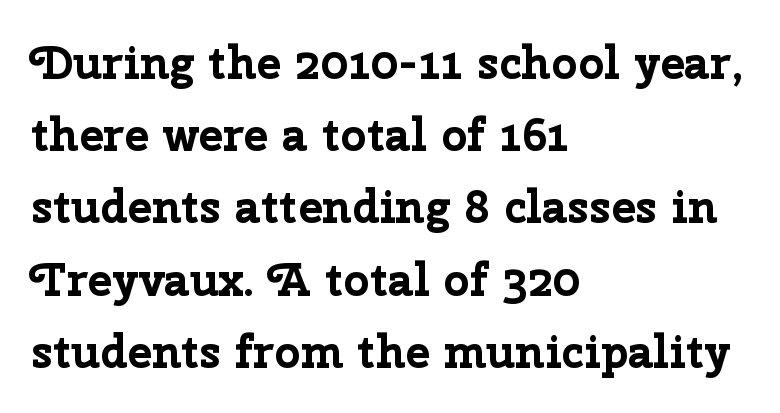
Do the letters lean? They stand straight. The text was rendered using a sans face with plain stroke endings. Has an underline been added? It has not. The letters are bold, with thick, heavy strokes.
